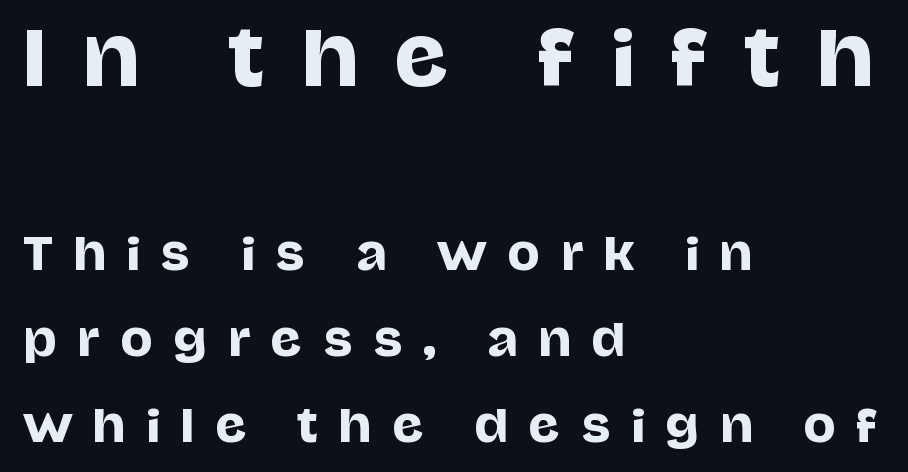
The rendering anchors every line to the left-hand side. Does extra space separate the letters? Yes, quite a lot of it. Is this a fixed-width face? No — the glyphs have proportional, varying widths. Examine the stroke ends and you'll find no serifs.
